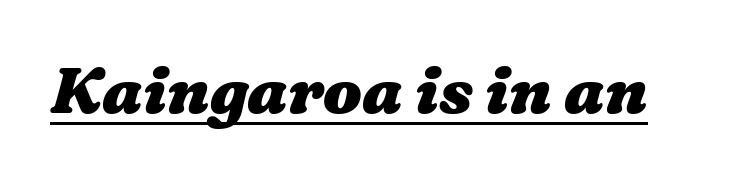
Q: Is the text bold? A: Yes.
Q: Is the text underlined? A: Yes.
Q: Is the spacing between letters normal or unusually wide? A: Normal.
Q: Width (condensed, normal, or wide)? A: Wide.
Q: Stroke contrast? A: Medium.
Q: x-height? A: Medium.
Q: Monospaced? A: No.
